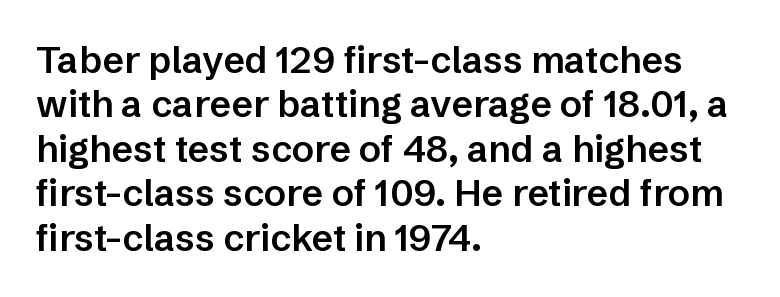
The image shows 37 px semibold sans-serif type, upright; set left-aligned, line spacing 1.2x, normal letter spacing, not underlined; low stroke contrast and a medium x-height.
